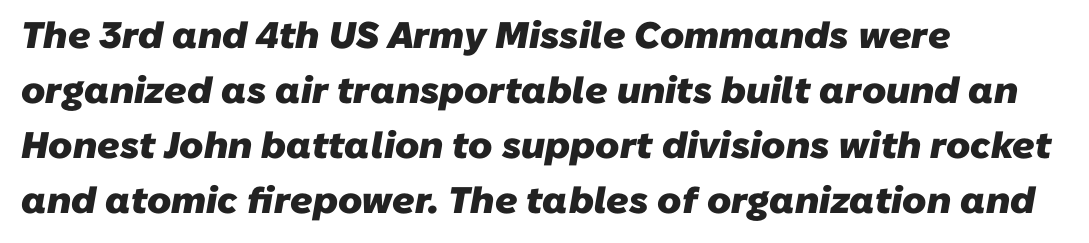
Q: Is the text bold? A: Yes.
Q: Is the typeface a serif or a sans-serif typeface? A: Sans-serif.
Q: Is the text underlined? A: No.
Q: How is the paragraph aligned? A: Left-aligned.
Q: Is the spacing between letters normal or unusually wide? A: Normal.
Q: Is the spacing between lines tight, normal or loose? A: Normal.
Q: Width (condensed, normal, or wide)? A: Normal.
Q: Stroke contrast? A: Low.
Q: x-height? A: Medium.
Q: Monospaced? A: No.
